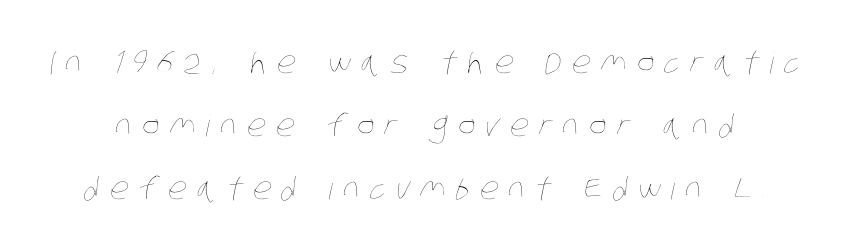
The cut favours lightness, reaching ordinary text weight at its darkest. This sample has the flowing, uneven cadence of proportional lettering. Loose tracking; the words dissolve into strings of separated letters. Whoever set this chose breathing room over compactness in the vertical rhythm. Any mark beneath the type? The region is blank.
